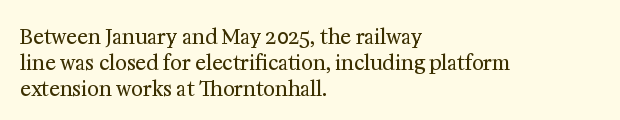
Q: Is the text bold? A: No.
Q: Is the text italic (slanted)? A: No, it is upright.
Q: Is the text underlined? A: No.
Q: How is the paragraph aligned? A: Left-aligned.
Q: Is the spacing between letters normal or unusually wide? A: Normal.
Q: Is the spacing between lines tight, normal or loose? A: Normal.
